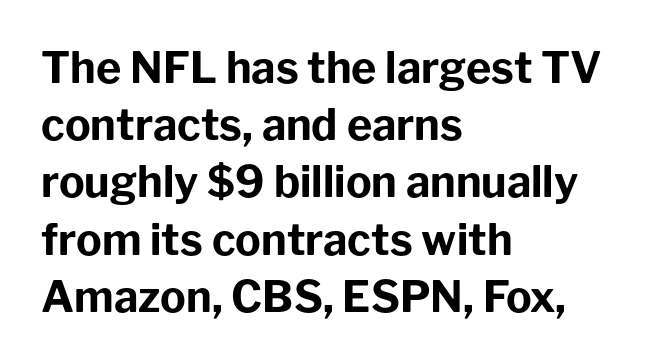
Q: Is the text bold? A: Yes.
Q: Is the text italic (slanted)? A: No, it is upright.
Q: Is the typeface a serif or a sans-serif typeface? A: Sans-serif.
Q: Is the text underlined? A: No.
Q: How is the paragraph aligned? A: Left-aligned.
Q: Is the spacing between letters normal or unusually wide? A: Normal.
Q: Is the spacing between lines tight, normal or loose? A: Normal.
Q: Width (condensed, normal, or wide)? A: Normal.
Q: Stroke contrast? A: Low.
Q: x-height? A: Medium.
Q: Monospaced? A: No.
